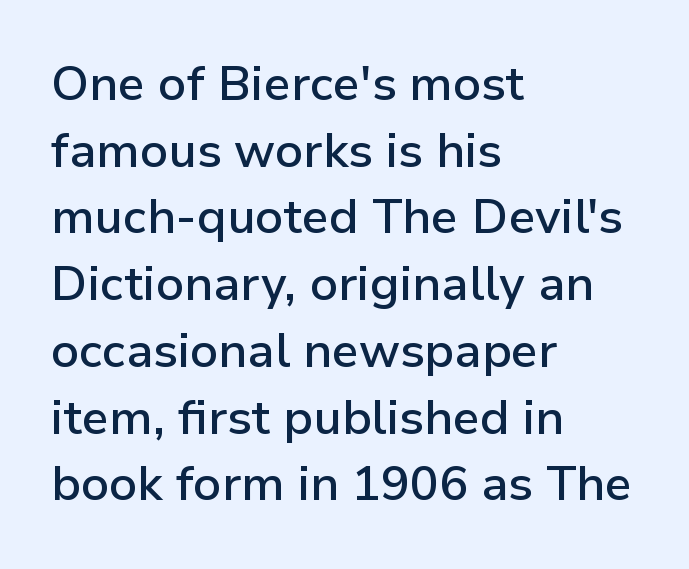
{"serif": "no", "italic": "no", "bold": "semi", "weight": "semibold", "width": "normal", "stroke_contrast": "low", "x_height": "medium", "monospaced": "no", "underline": "no", "align": "left", "line_spacing": "normal", "line_spacing_ratio": 1.39, "letter_spacing": "normal", "letter_spacing_em": 0.0, "glyph_px": 48}
